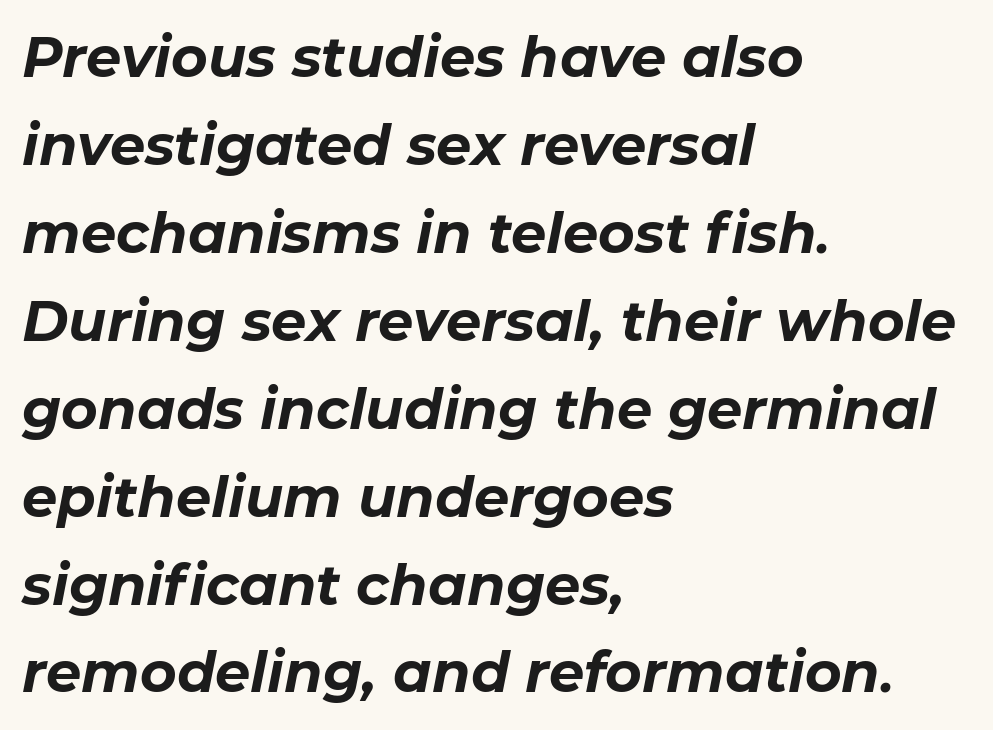
In terms of leading, this rendering sits right in the middle. Every row of glyphs begins at an identical x-position on the left. Set as a true bold cut, around the 700 mark. Nobody drew a line under any word here. The whole block is typeset with a tilt.
